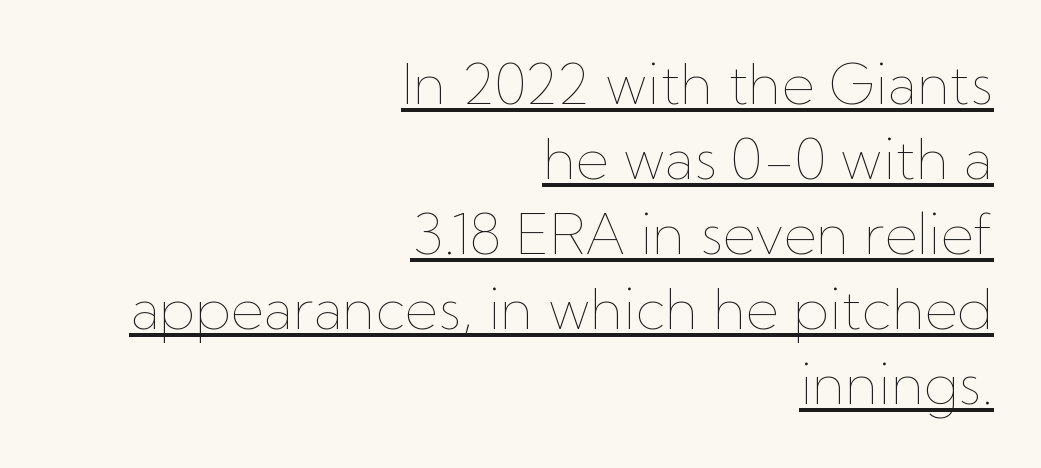
{"italic": "no", "bold": "no", "weight": "thin", "width": "normal", "stroke_contrast": "low", "x_height": "medium", "monospaced": "no", "underline": "yes", "align": "right", "line_spacing": "normal", "line_spacing_ratio": 1.34, "letter_spacing": "normal", "letter_spacing_em": 0.0, "glyph_px": 56}
